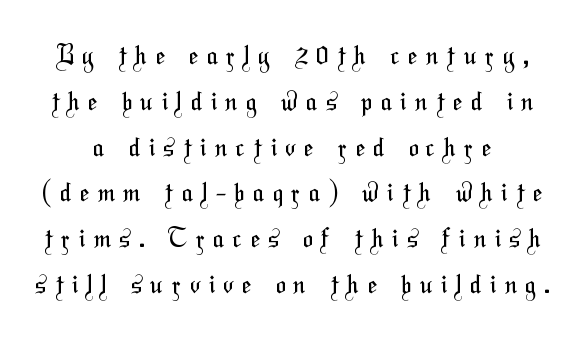
{"bold": "no", "underline": "no", "line_spacing_ratio": 1.76, "letter_spacing": "wide", "letter_spacing_em": 0.34, "glyph_px": 26}
